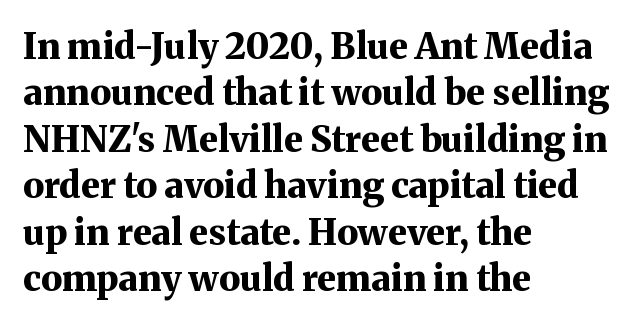
The face used here is seriffed, in the tradition of book romans. Characters remain perfectly vertical along every line. The face used here is rendered with its standard letterfit. Do the characters align in a grid? No, the font is proportional.
